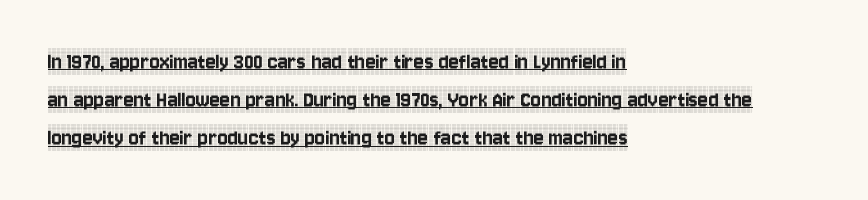
Q: Is the text italic (slanted)? A: No, it is upright.
Q: Is the text underlined? A: Yes.
Q: How is the paragraph aligned? A: Left-aligned.
Q: Is the spacing between letters normal or unusually wide? A: Normal.
Q: Is the spacing between lines tight, normal or loose? A: Normal.
